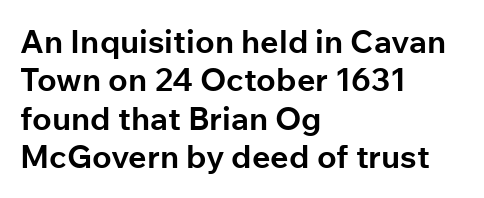
Each word holds together tightly as a unit, with standard inter-letter gaps. Strong, thick strokes mark this as bold type. The text was rendered using a sans face with plain stroke endings. Anything drawn beneath the words? Only blank space. Quick note: not italic, upright.
